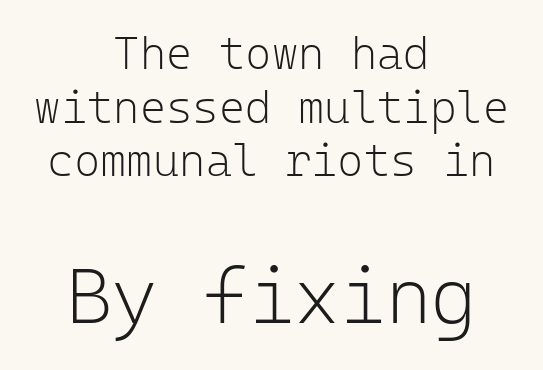
The image shows 78 px light sans-serif type, upright, monospaced; set centered, line spacing 1.19x, normal letter spacing, not underlined; the second (bottom) block is 1.73x larger; low stroke contrast and a medium x-height.
